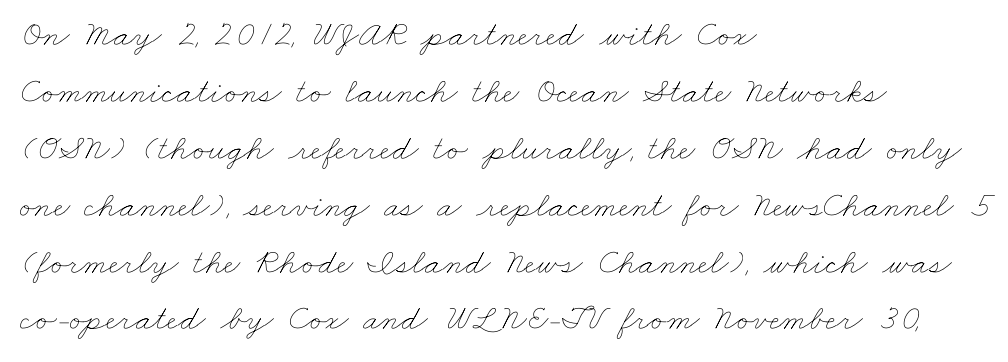
The image shows 36 px thin, wide type; set left-aligned, normal line spacing (1.58x), normal letter spacing, not underlined; low stroke contrast and a small x-height.
